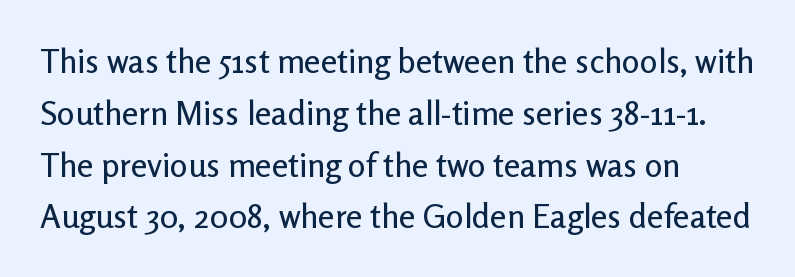
Q: Is the text italic (slanted)? A: No, it is upright.
Q: Is the typeface a serif or a sans-serif typeface? A: Sans-serif.
Q: Is the text underlined? A: No.
Q: How is the paragraph aligned? A: Left-aligned.
Q: Is the spacing between letters normal or unusually wide? A: Normal.
Q: Is the spacing between lines tight, normal or loose? A: Normal.
Q: Width (condensed, normal, or wide)? A: Normal.
Q: Stroke contrast? A: Low.
Q: x-height? A: Medium.
Q: Monospaced? A: No.
